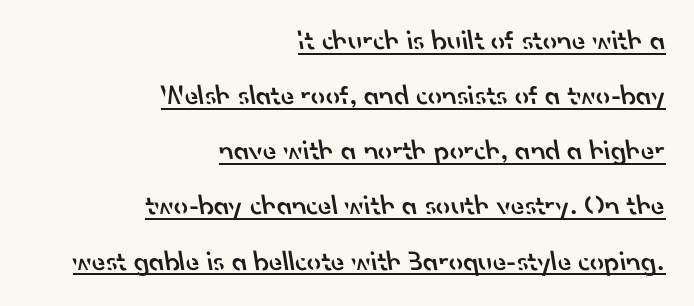
{"serif": "no", "bold": "semi", "weight": "semibold", "width": "normal", "stroke_contrast": "low", "x_height": "small", "monospaced": "no", "underline": "yes", "align": "right", "line_spacing": "loose", "line_spacing_ratio": 1.97, "letter_spacing": "normal", "letter_spacing_em": 0.0, "glyph_px": 28}
